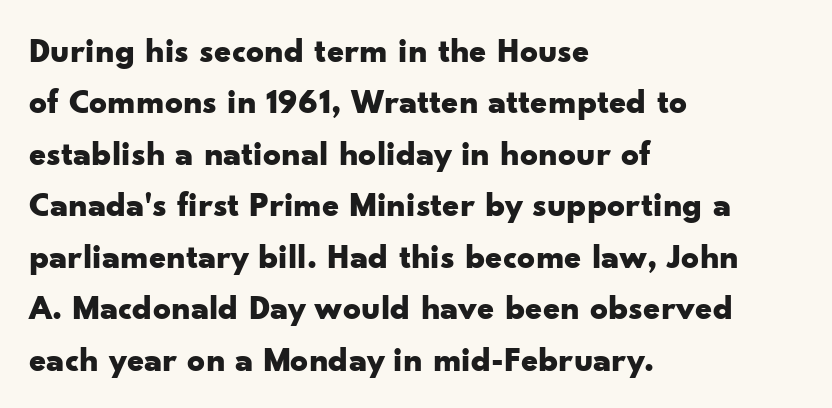
The image shows 35 px bold, wide sans-serif type, upright; set left-aligned, normal line spacing (1.47x), normal letter spacing, not underlined; low stroke contrast and a small x-height.
